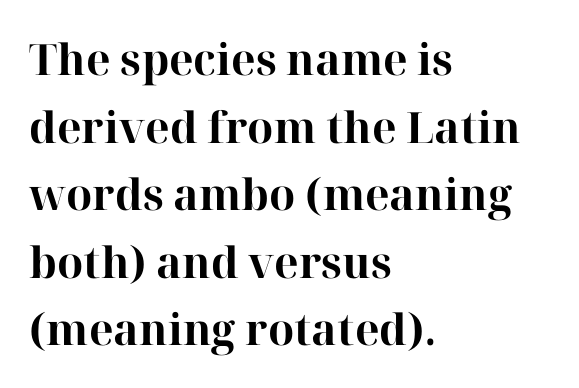
Q: Is the text bold? A: Yes.
Q: Is the text italic (slanted)? A: No, it is upright.
Q: Is the typeface a serif or a sans-serif typeface? A: Serif.
Q: Is the text underlined? A: No.
Q: How is the paragraph aligned? A: Left-aligned.
Q: Is the spacing between letters normal or unusually wide? A: Normal.
Q: Is the spacing between lines tight, normal or loose? A: Normal.
Q: Width (condensed, normal, or wide)? A: Normal.
Q: Stroke contrast? A: High.
Q: x-height? A: Medium.
Q: Monospaced? A: No.
